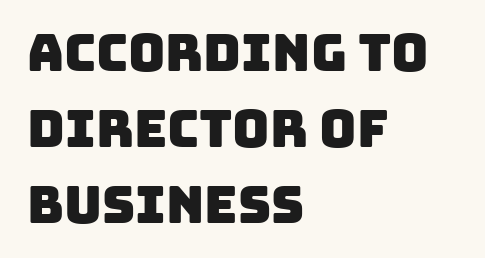
No feet cap the strokes, marking this as sans-serif type. The rendering uses natural spacing where letterforms have individual widths. This sample is left-justified, so line endings fall wherever the words run out. Evenly set lines give the paragraph a standard silhouette. Words appear dense and cohesive because spacing is normal. Underline: absent.
